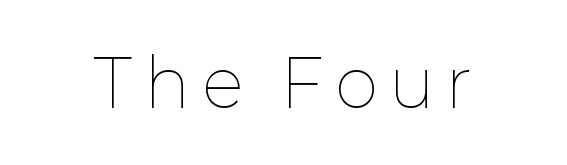
The type is letterspaced generously, with wide tracking. Tall strokes in this sample are plumb rather than angled. Character widths vary here, with narrow letters taking less room than wide ones. Bare-footed words on every line. This is not heavy type; no bold has been used.
